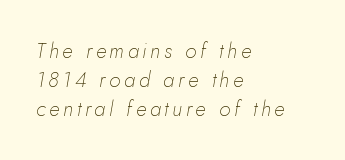
Q: Is the text bold? A: No.
Q: Is the text italic (slanted)? A: Yes, it leans right by about 10 degrees.
Q: Is the text underlined? A: No.
Q: How is the paragraph aligned? A: Left-aligned.
Q: Is the spacing between lines tight, normal or loose? A: Normal.
